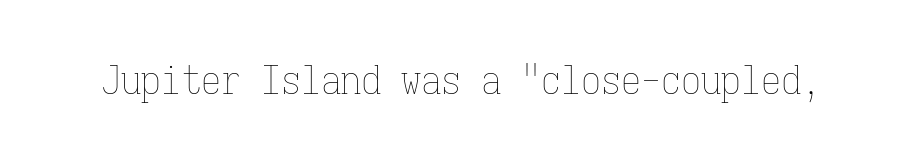
Nope, not italic — everything's standing straight. The baseline area is clear. Is the type heavy? It reads as light-to-regular instead. Honestly, the letter spacing is just normal — you wouldn't notice it. Do the characters align in a grid? Yes, the font is monospaced.
